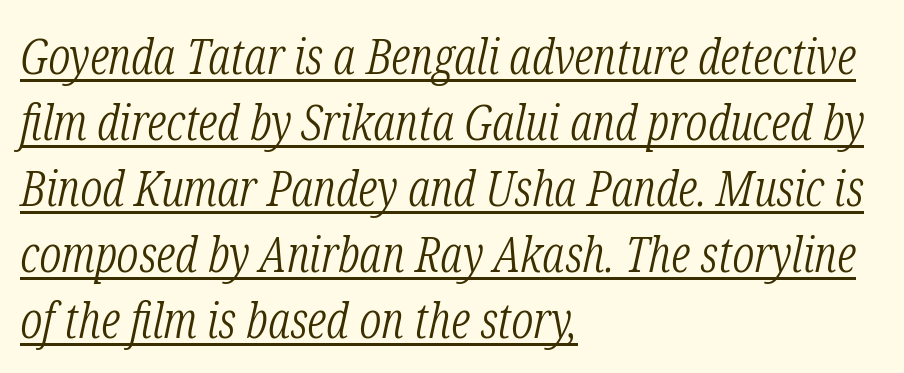
Q: Is the text bold? A: No.
Q: Is the text italic (slanted)? A: Yes, it leans right by about 12 degrees.
Q: Is the typeface a serif or a sans-serif typeface? A: Serif.
Q: Is the text underlined? A: Yes.
Q: How is the paragraph aligned? A: Left-aligned.
Q: Is the spacing between letters normal or unusually wide? A: Normal.
Q: Is the spacing between lines tight, normal or loose? A: Normal.
Q: Width (condensed, normal, or wide)? A: Condensed.
Q: Stroke contrast? A: Low.
Q: x-height? A: Medium.
Q: Monospaced? A: No.
